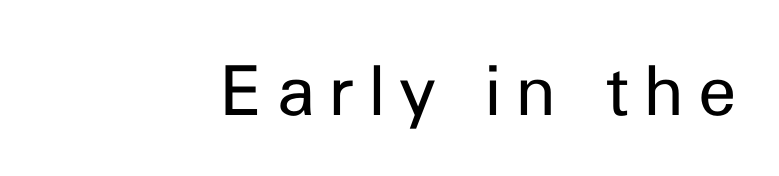
{"serif": "no", "italic": "no", "bold": "no", "weight": "regular", "width": "normal", "stroke_contrast": "low", "x_height": "medium", "monospaced": "no", "underline": "no", "align": "right", "letter_spacing": "wide", "letter_spacing_em": 0.21, "glyph_px": 69}
